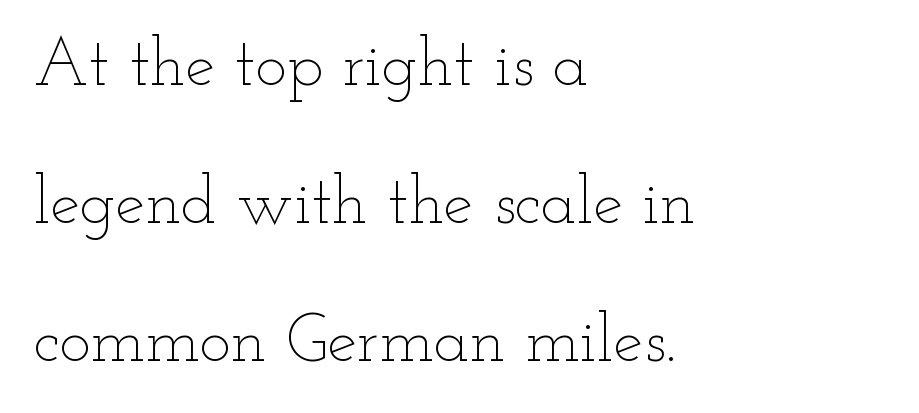
The image shows 67 px thin, wide type, upright; set left-aligned, loose line spacing (2.06x), normal letter spacing, not underlined; low stroke contrast and a small x-height.
